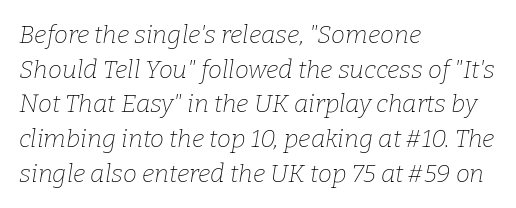
Would a proofreader flag this as italicized? Yes. No extra ink here — the face is not bold. The letterforms sit shoulder to shoulder at normal distance. Normally led — the rows are evenly, conventionally spaced. Decoration check: the copy has no underline.
